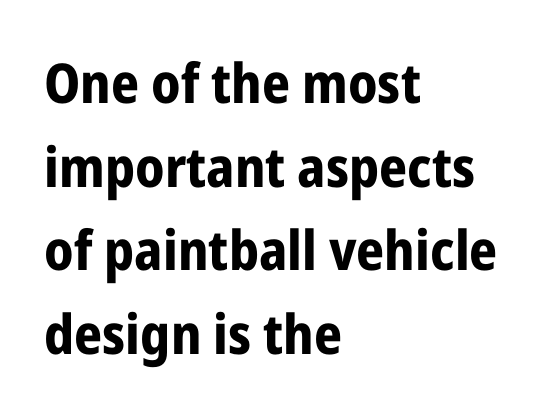
Typographically, this falls in the sans-serif category. Letters rest on an invisible, unmarked baseline. Its strokes are broad and dark, the hallmark of bold type. Do the characters align in a grid? No, the font is proportional. Does extra space separate the letters? No, they use regular spacing.
